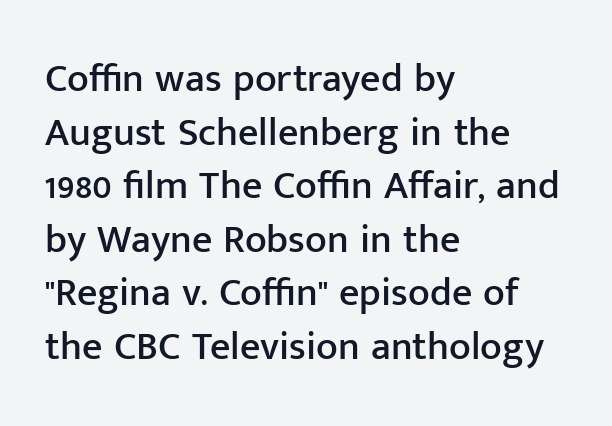
Q: Is the text italic (slanted)? A: No, it is upright.
Q: Is the typeface a serif or a sans-serif typeface? A: Sans-serif.
Q: Is the text underlined? A: No.
Q: How is the paragraph aligned? A: Left-aligned.
Q: Is the spacing between letters normal or unusually wide? A: Normal.
Q: Is the spacing between lines tight, normal or loose? A: Normal.
Q: Width (condensed, normal, or wide)? A: Normal.
Q: Stroke contrast? A: Low.
Q: x-height? A: Medium.
Q: Monospaced? A: No.
